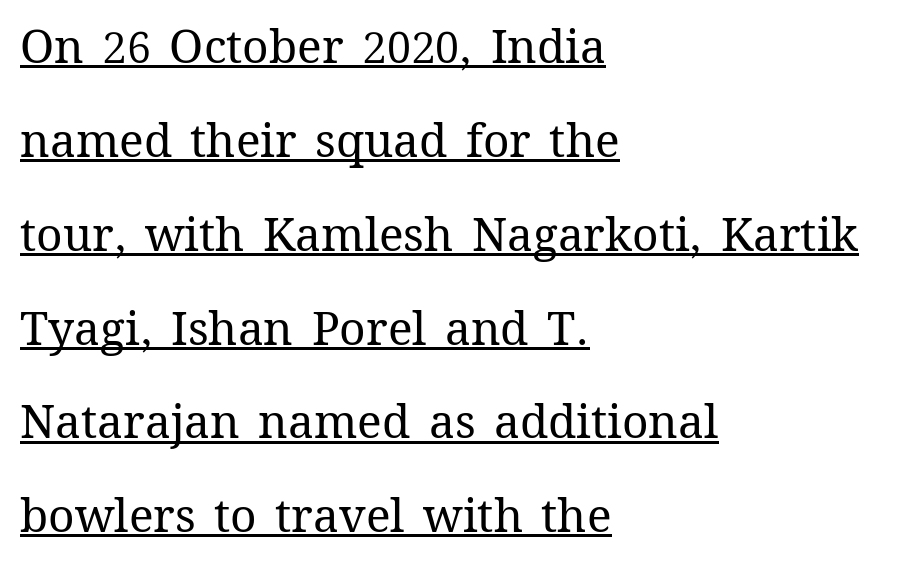
The image shows 46 px regular-weight type, upright; set left-aligned, loose line spacing (2.04x), normal letter spacing, underlined; medium stroke contrast and a medium x-height.
